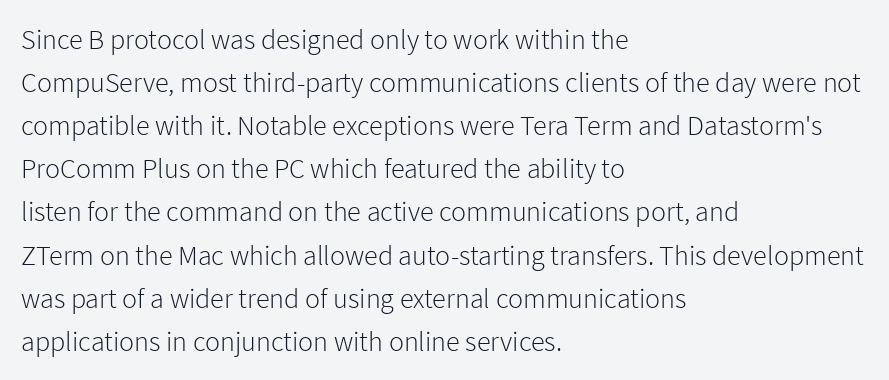
The image shows 28 px light sans-serif type, upright; set left-aligned, normal line spacing (1.54x), normal letter spacing, not underlined; low stroke contrast and a medium x-height.
